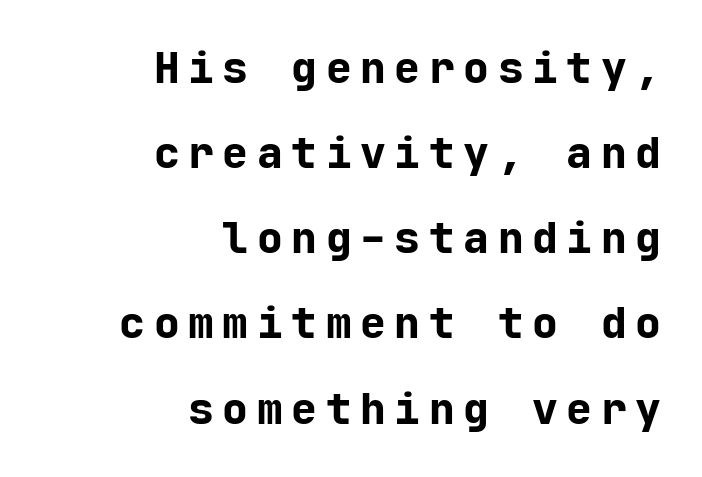
The image shows 43 px bold sans-serif type, upright, monospaced; set right-aligned, loose line spacing (1.98x), unusually wide letter spacing (+0.2 em), not underlined; low stroke contrast and a medium x-height.
